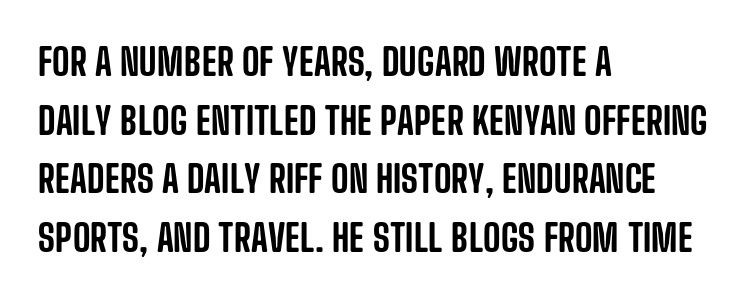
Look at the bottom of the vertical strokes: they stop flat, with no serifs. This sample uses plain, unmodified letter spacing. Varying glyph widths throughout — classic text-font behaviour. The block of text has a typical density, with ordinary space between rows. These lines are set flush left with a ragged right edge. The specimen reads as upright at a glance.
